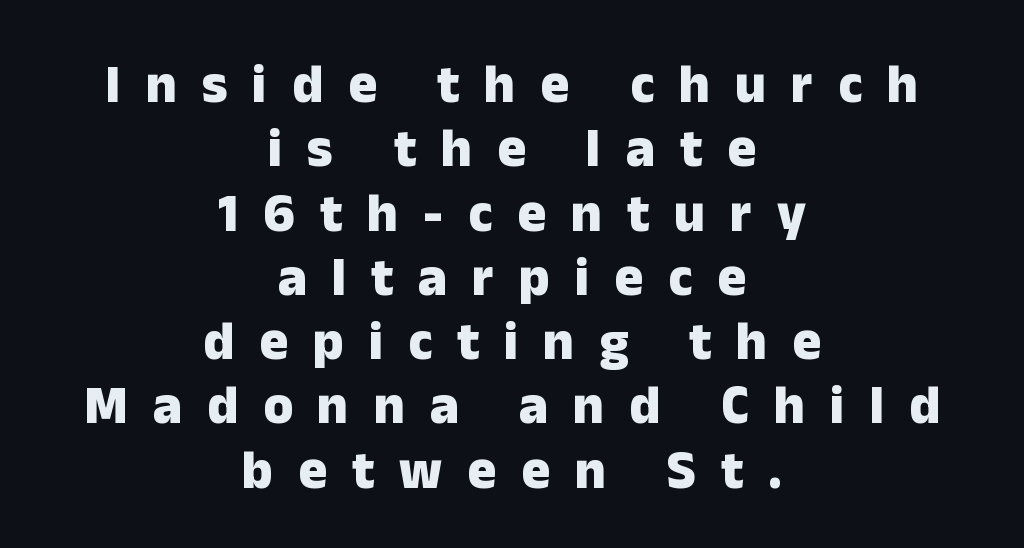
Serifs: no, the terminals of the letterforms are clean. Character widths vary here, with narrow letters taking less room than wide ones. The letterforms stand isolated, each surrounded by extra space. Emphasis by weight is at full strength: bold. The space directly below the letters is spotless. Caption: multi-line text, centered on the measure.
